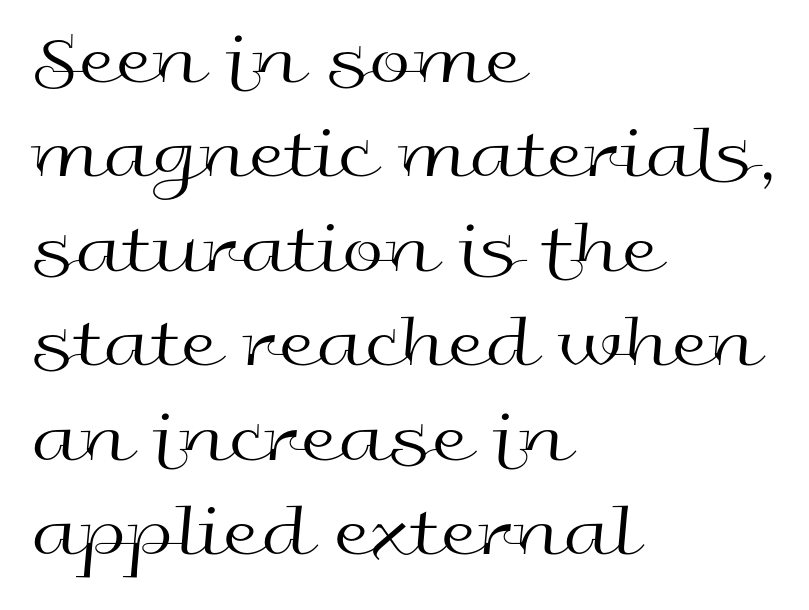
The image shows 75 px regular-weight, wide sans-serif type, upright; set left-aligned, normal line spacing (1.26x), normal letter spacing, not underlined; a medium x-height.
